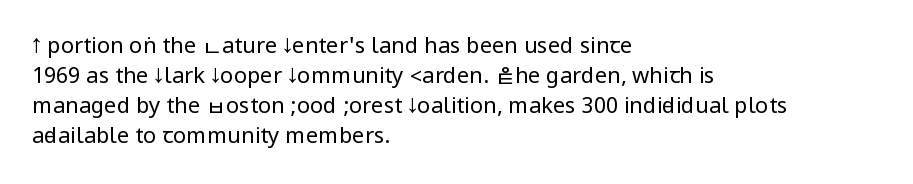
Q: Is the text bold? A: No.
Q: Is the text italic (slanted)? A: No, it is upright.
Q: Is the text underlined? A: No.
Q: How is the paragraph aligned? A: Left-aligned.
Q: Is the spacing between letters normal or unusually wide? A: Normal.
Q: Is the spacing between lines tight, normal or loose? A: Normal.
